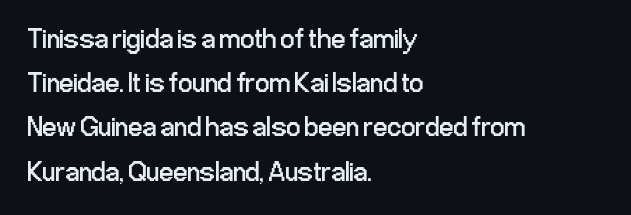
Vertical stems look standard width or narrower in stroke. This block has exactly the height ordinary leading produces. Serif or sans? Sans — the stroke terminals are bare. All the whitespace from short lines collects on the right. Proportional: the letters do not fall into vertical columns.
